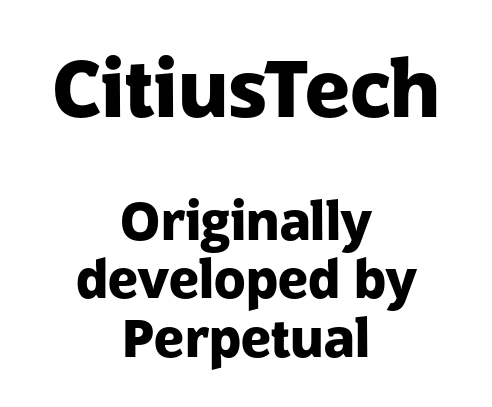
Q: Is the text bold? A: Yes.
Q: Is the text italic (slanted)? A: No, it is upright.
Q: Is the typeface a serif or a sans-serif typeface? A: Sans-serif.
Q: Is the text underlined? A: No.
Q: How is the paragraph aligned? A: Centered.
Q: Is the spacing between letters normal or unusually wide? A: Normal.
Q: Is the spacing between lines tight, normal or loose? A: Tight.
Q: Which block of text is set in a larger size, the first (top) or the second (bottom)? A: The first (top) one.
Q: Width (condensed, normal, or wide)? A: Normal.
Q: Stroke contrast? A: Low.
Q: x-height? A: Medium.
Q: Monospaced? A: No.
